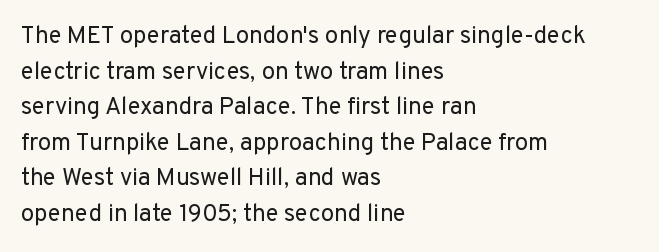
The image shows 24 px text type, upright; set left-aligned, normal line spacing (1.48x), normal letter spacing, not underlined.
